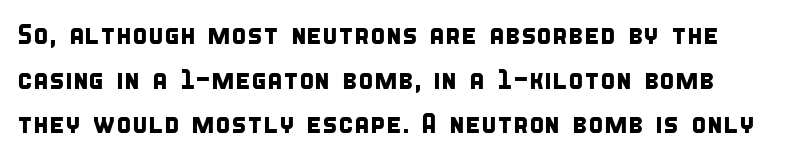
Proportional: the letters do not fall into vertical columns. The text was rendered using a sans face with plain stroke endings. The letters sit at their default tracking, neither squeezed nor spread. Anything drawn beneath the words? Only blank space. The lines sit at an ordinary, default distance from one another.
